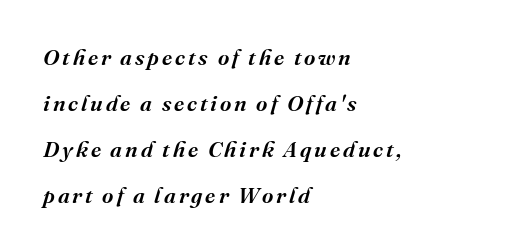
{"italic": "yes", "lean": "right", "slant_degrees": 16, "bold": "semi", "underline": "no", "align": "left", "line_spacing": "loose", "line_spacing_ratio": 2.09, "glyph_px": 22}
